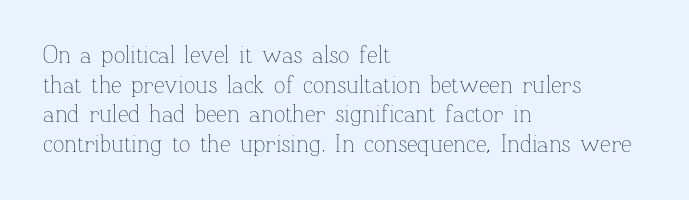
The image shows 24 px text type, upright; set left-aligned, line spacing 1.23x, normal letter spacing, not underlined.
